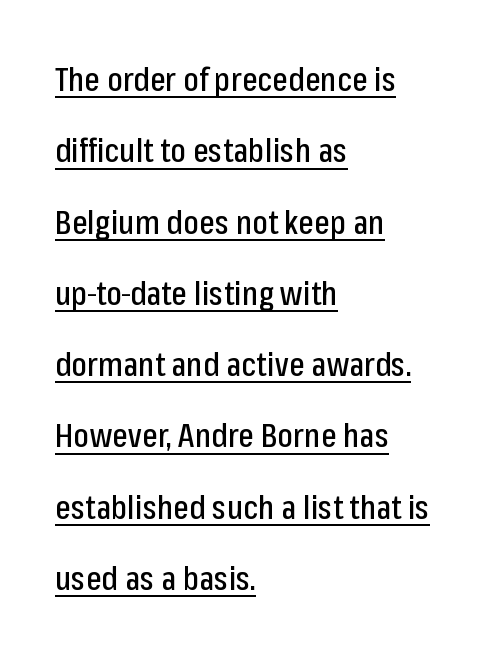
The image shows 33 px condensed sans-serif type, upright; set left-aligned, loose line spacing (2.16x), normal letter spacing, underlined; low stroke contrast and a medium x-height.
